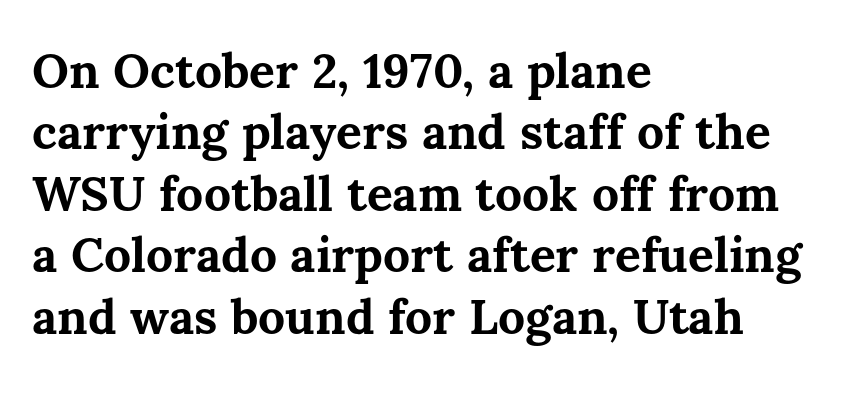
Q: Is the text bold? A: Yes.
Q: Is the text italic (slanted)? A: No, it is upright.
Q: Is the text underlined? A: No.
Q: How is the paragraph aligned? A: Left-aligned.
Q: Is the spacing between letters normal or unusually wide? A: Normal.
Q: Is the spacing between lines tight, normal or loose? A: Normal.
Q: Width (condensed, normal, or wide)? A: Normal.
Q: Stroke contrast? A: Medium.
Q: x-height? A: Medium.
Q: Monospaced? A: No.
